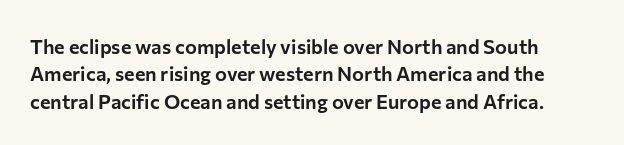
The words here are not underlined. In terms of letterspacing, this is plain default setting. Vertical strokes here are truly vertical. This sample keeps an unexceptional amount of space between lines.
